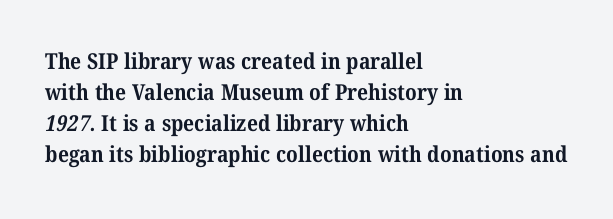
Q: Is the text bold? A: Yes.
Q: Is the text underlined? A: No.
Q: How is the paragraph aligned? A: Left-aligned.
Q: Is the spacing between letters normal or unusually wide? A: Normal.
Q: Is the spacing between lines tight, normal or loose? A: Normal.
